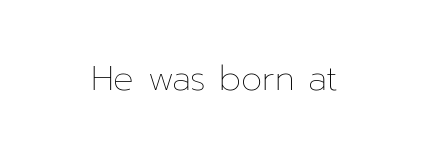
Q: Is the text bold? A: No.
Q: Is the text italic (slanted)? A: No, it is upright.
Q: Is the text underlined? A: No.
Q: Is the spacing between letters normal or unusually wide? A: Normal.
Q: Width (condensed, normal, or wide)? A: Normal.
Q: Stroke contrast? A: Low.
Q: x-height? A: Medium.
Q: Monospaced? A: No.
